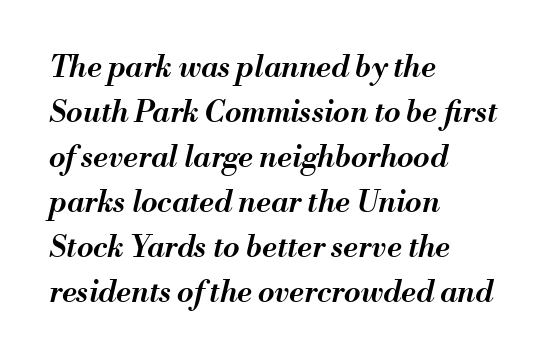
{"italic": "yes", "lean": "right", "slant_degrees": 13, "bold": "semi", "weight": "semibold", "width": "normal", "stroke_contrast": "medium", "x_height": "small", "monospaced": "no", "underline": "no", "align": "left", "line_spacing": "normal", "line_spacing_ratio": 1.5, "letter_spacing": "normal", "letter_spacing_em": 0.0, "glyph_px": 30}
